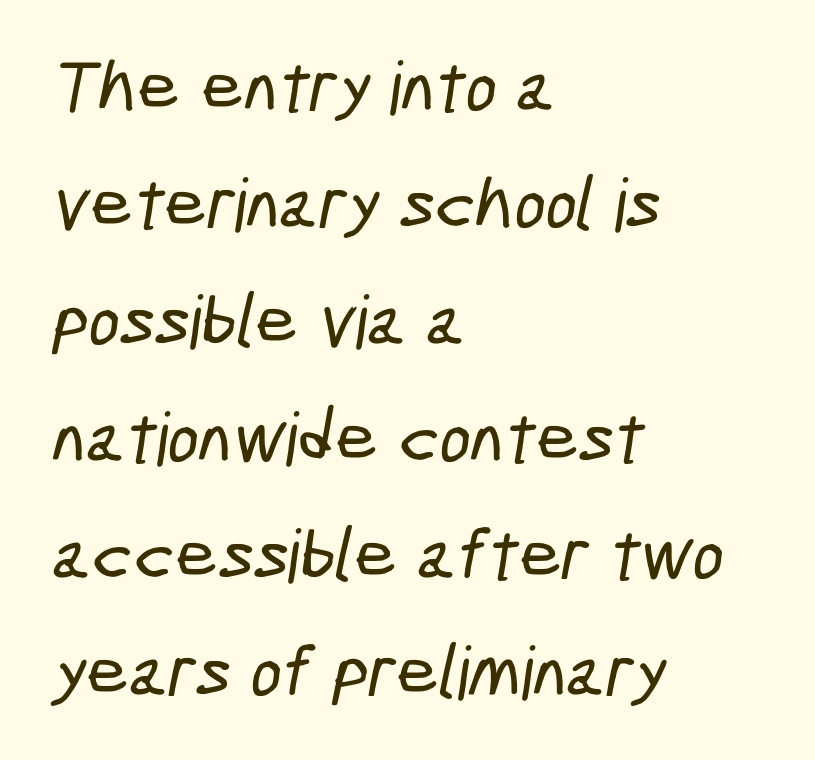
The image shows 74 px condensed sans-serif type; set left-aligned, normal line spacing (1.58x), normal letter spacing, not underlined; low stroke contrast and a medium x-height.
